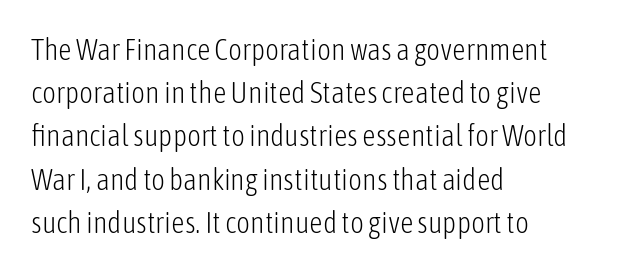
Upright lettering throughout. The space beneath each line is pristine and unruled. Honestly, the letter spacing is just normal — you wouldn't notice it. The designer went with a sans here, leaving each stem footless. Vertical stems look standard width or narrower in stroke.
